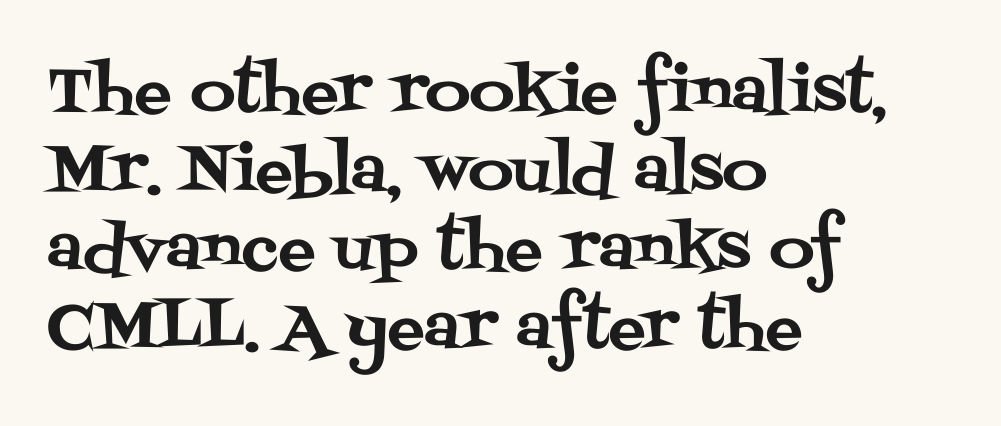
{"serif": "yes", "italic": "no", "width": "normal", "stroke_contrast": "medium", "x_height": "large", "monospaced": "no", "underline": "no", "align": "left", "line_spacing": "normal", "line_spacing_ratio": 1.27, "letter_spacing": "normal", "letter_spacing_em": 0.0, "glyph_px": 62}
